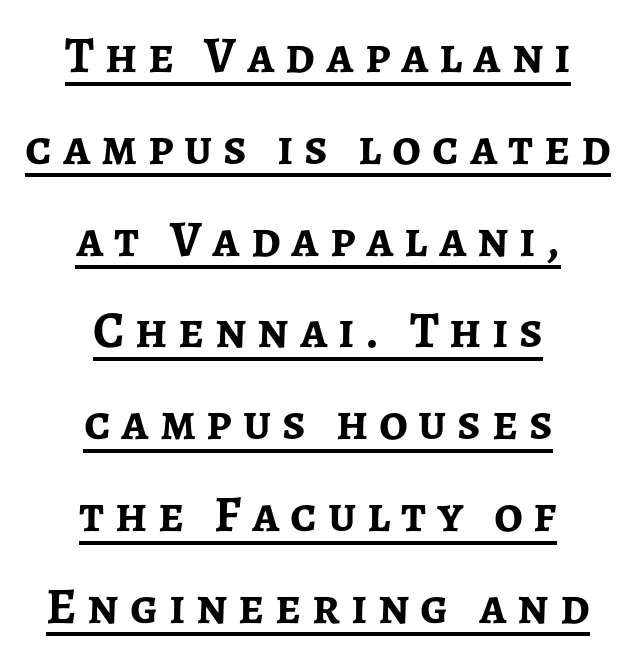
The image shows 51 px semibold sans-serif type, upright; set centered, line spacing 1.8x, unusually wide letter spacing (+0.21 em), underlined; low stroke contrast and a medium x-height.
